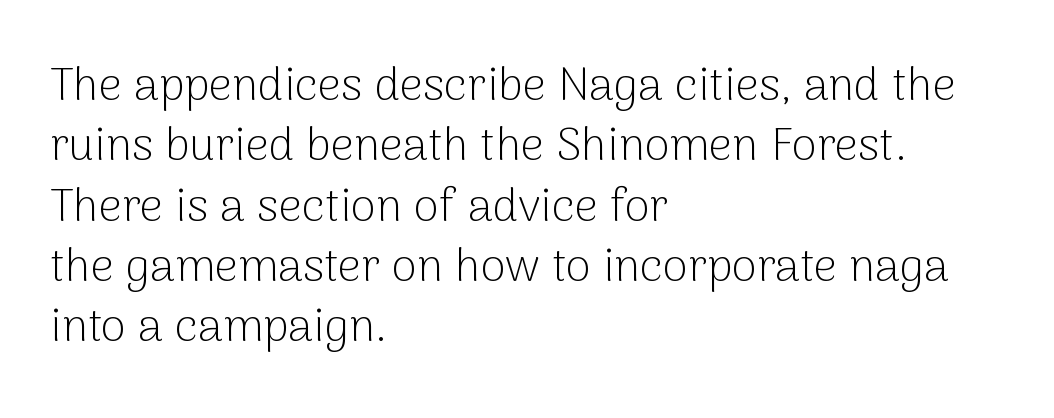
The image shows 46 px light sans-serif type, upright; set left-aligned, normal line spacing (1.31x), normal letter spacing, not underlined; low stroke contrast and a medium x-height.
